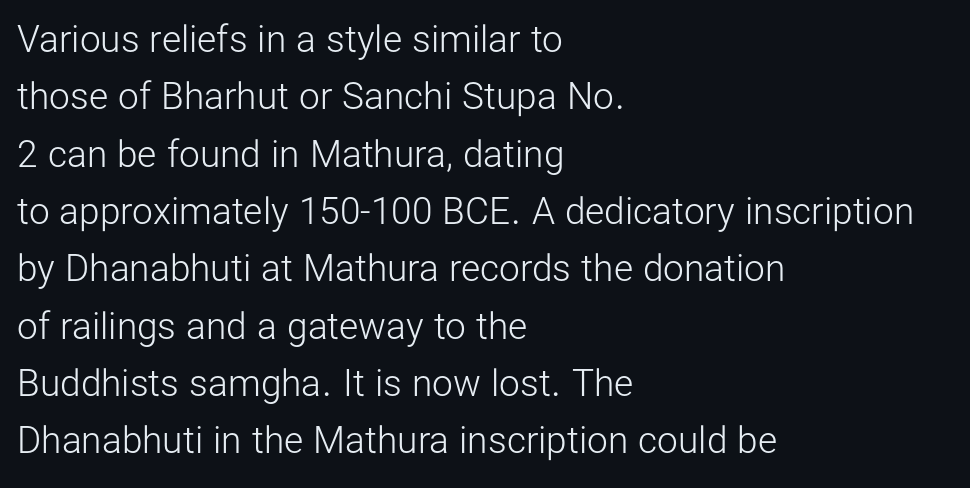
{"serif": "no", "italic": "no", "bold": "no", "weight": "light", "width": "normal", "stroke_contrast": "low", "x_height": "medium", "monospaced": "no", "underline": "no", "align": "left", "line_spacing": "normal", "line_spacing_ratio": 1.55, "letter_spacing": "normal", "letter_spacing_em": 0.0, "glyph_px": 37}
